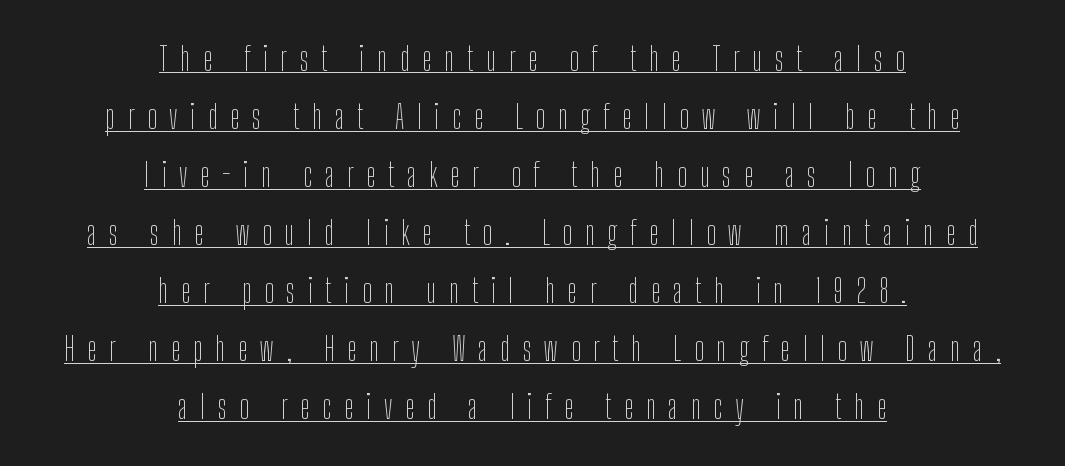
The image shows 33 px thin, condensed sans-serif type, upright; set centered, line spacing 1.76x, unusually wide letter spacing (+0.38 em), underlined; low stroke contrast and a medium x-height.
